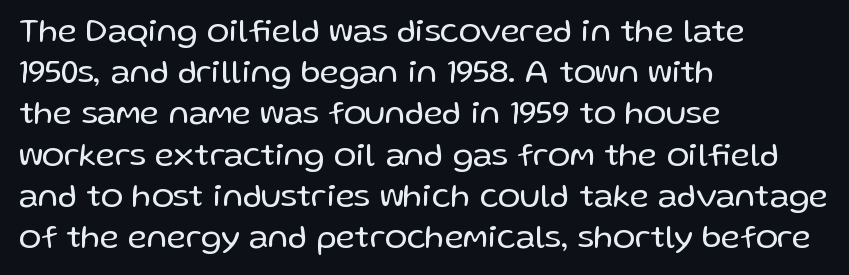
Type style note: lacks serifs. Honestly, the row spacing looks completely unremarkable. The face looks like a standard text weight, possibly lighter. The letters advance in unequal steps, a hallmark of proportional type.
